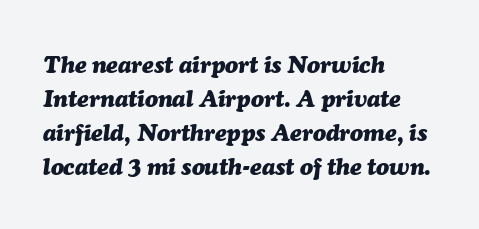
The image shows 24 px bold type, italic (leaning right); set left-aligned, normal line spacing (1.41x), normal letter spacing, not underlined.
